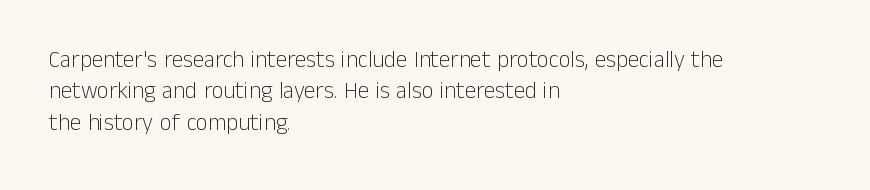
The image shows 23 px text type, upright; set left-aligned, normal line spacing (1.36x), normal letter spacing, not underlined.
